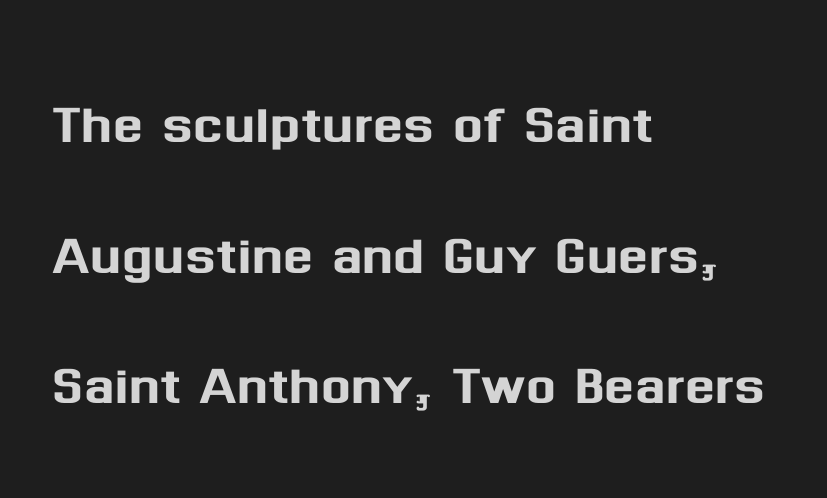
Q: Is the text italic (slanted)? A: No, it is upright.
Q: Is the typeface a serif or a sans-serif typeface? A: Sans-serif.
Q: Is the text underlined? A: No.
Q: How is the paragraph aligned? A: Left-aligned.
Q: Is the spacing between letters normal or unusually wide? A: Normal.
Q: Width (condensed, normal, or wide)? A: Normal.
Q: Stroke contrast? A: Medium.
Q: x-height? A: Medium.
Q: Monospaced? A: No.
